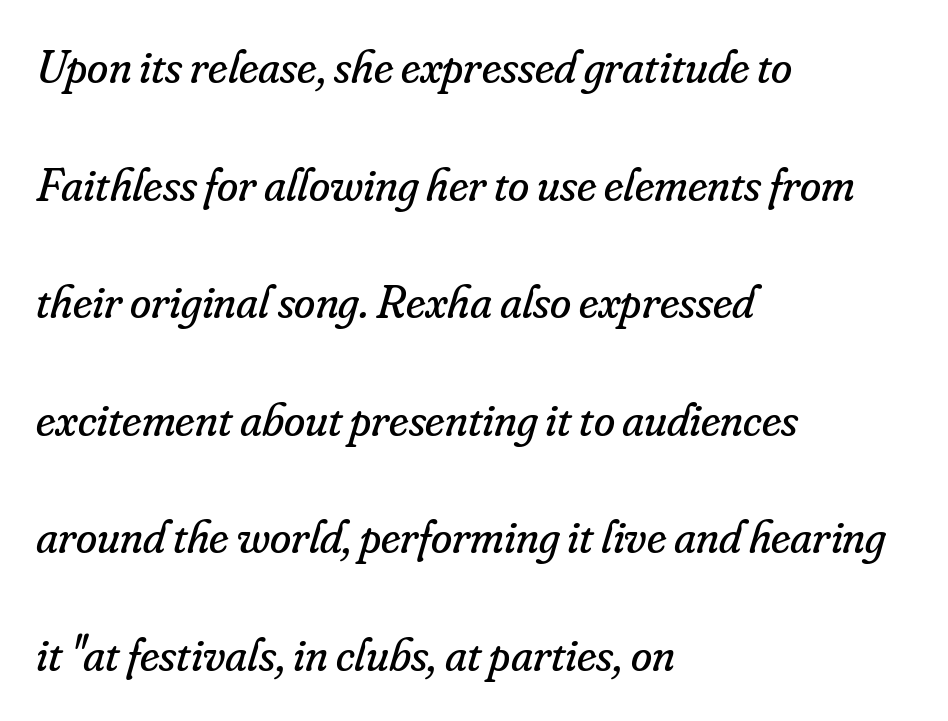
This rendering employs a face with finishing strokes, i.e., a serif. When letters slant like this, we call the style italic. Any mark beneath the type? The region is blank. You could not count columns in this text — the font is proportionally spaced. Left-aligned paragraph, ragged on the right.
